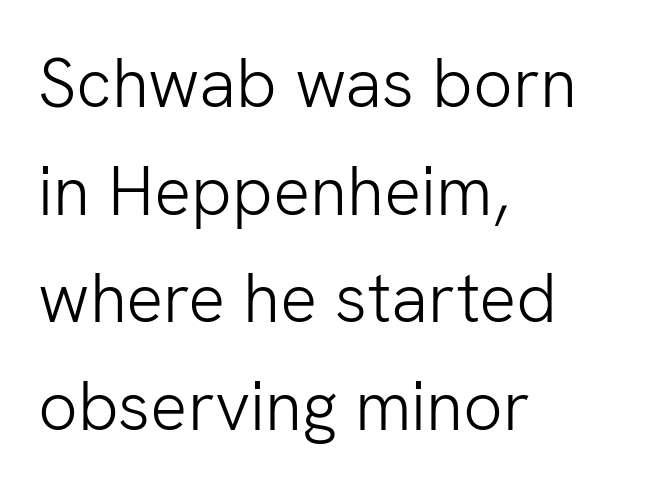
Every stem runs plumb, perpendicular to the baseline. The face used here is rendered with its standard letterfit. No word sits above an underline. Weight: not bold — regular or lighter. A classic flush-left, rag-right setting is used for this passage. Does the type have serifs? No, each stem ends abruptly.
